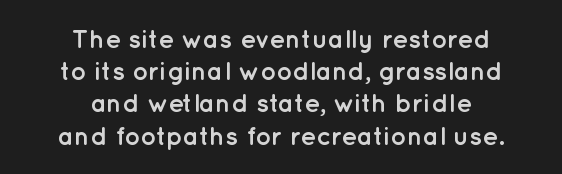
Q: Is the text bold? A: Yes.
Q: Is the text italic (slanted)? A: No, it is upright.
Q: Is the text underlined? A: No.
Q: How is the paragraph aligned? A: Centered.
Q: Is the spacing between letters normal or unusually wide? A: Normal.
